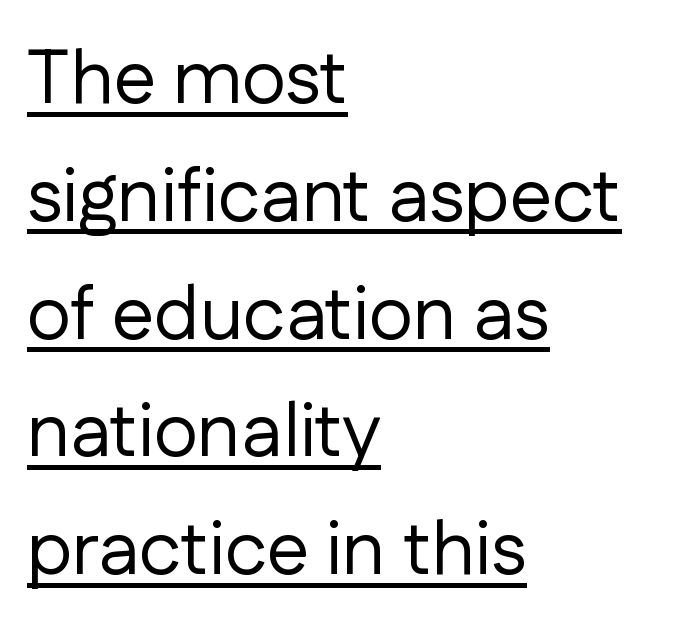
{"serif": "no", "italic": "no", "bold": "no", "weight": "regular", "width": "normal", "stroke_contrast": "low", "x_height": "medium", "monospaced": "no", "underline": "yes", "align": "left", "line_spacing": "normal", "line_spacing_ratio": 1.55, "letter_spacing": "normal", "letter_spacing_em": 0.0, "glyph_px": 76}
